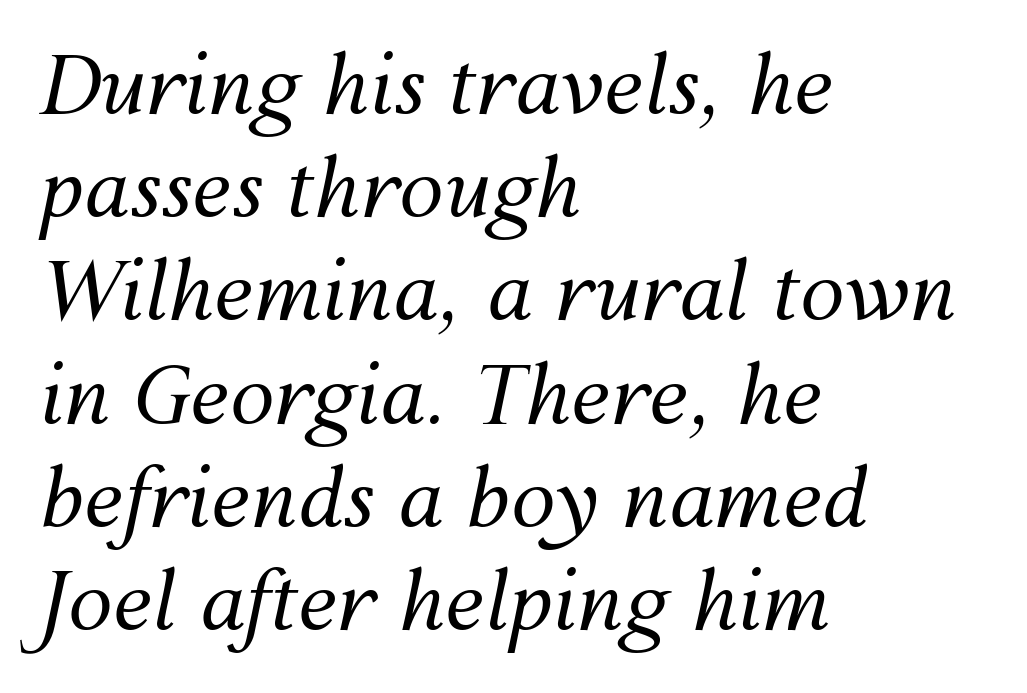
Q: Is the text bold? A: No.
Q: Is the text italic (slanted)? A: Yes, it leans right by about 12 degrees.
Q: Is the text underlined? A: No.
Q: How is the paragraph aligned? A: Left-aligned.
Q: Is the spacing between letters normal or unusually wide? A: Normal.
Q: Is the spacing between lines tight, normal or loose? A: Normal.
Q: Width (condensed, normal, or wide)? A: Normal.
Q: Stroke contrast? A: Medium.
Q: x-height? A: Medium.
Q: Monospaced? A: No.
